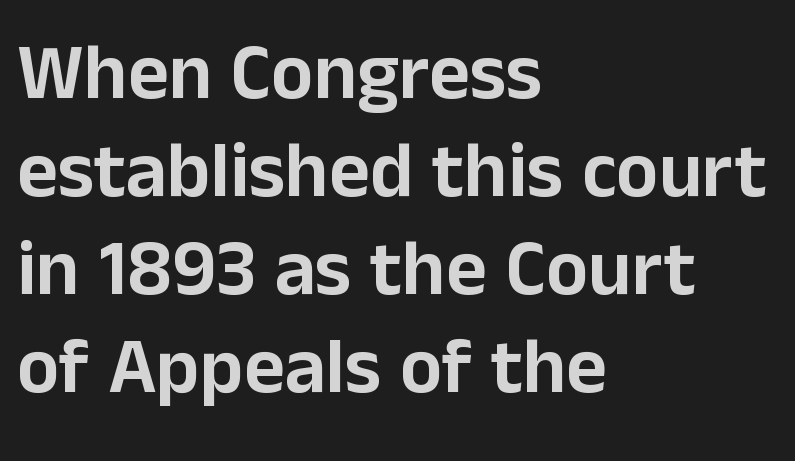
Font category for this specimen: sans-serif. This is roman type, the default non-slanted kind. The letterforms sit shoulder to shoulder at normal distance. Only glyphs here, with clear space below each row. Horizontal alignment here is leftward, the default for most running prose. Think of a printed novel: that variable character pitch is what you see here.
